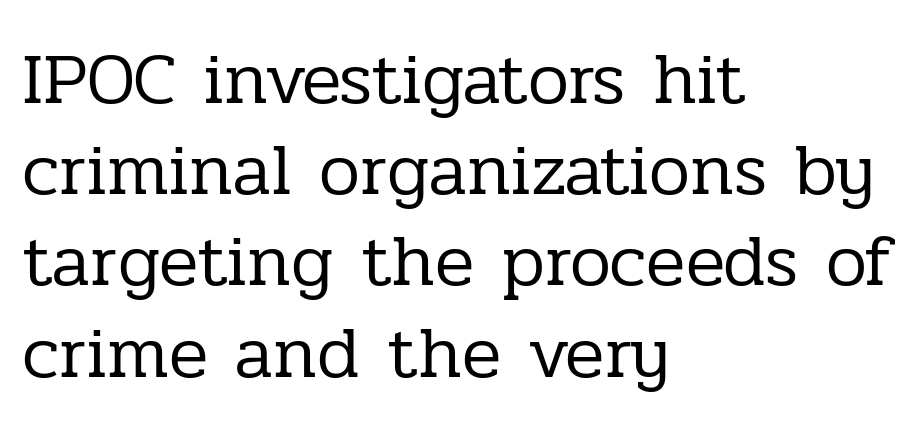
Q: Is the text bold? A: No.
Q: Is the text italic (slanted)? A: No, it is upright.
Q: Is the typeface a serif or a sans-serif typeface? A: Serif.
Q: Is the text underlined? A: No.
Q: How is the paragraph aligned? A: Left-aligned.
Q: Is the spacing between letters normal or unusually wide? A: Normal.
Q: Is the spacing between lines tight, normal or loose? A: Normal.
Q: Width (condensed, normal, or wide)? A: Normal.
Q: Stroke contrast? A: Low.
Q: x-height? A: Medium.
Q: Monospaced? A: No.
